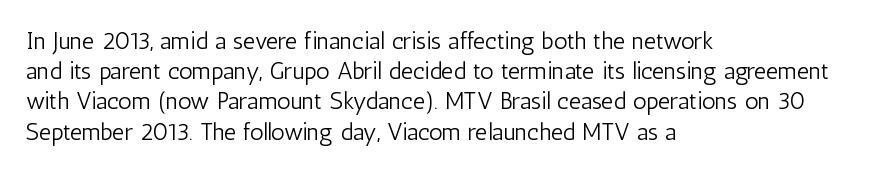
The weight would be labelled regular, book, light, or lighter still. Every stem runs plumb, perpendicular to the baseline. Descender tails drop into unmarked territory. One glance says typical: line gaps are just what's usual.
